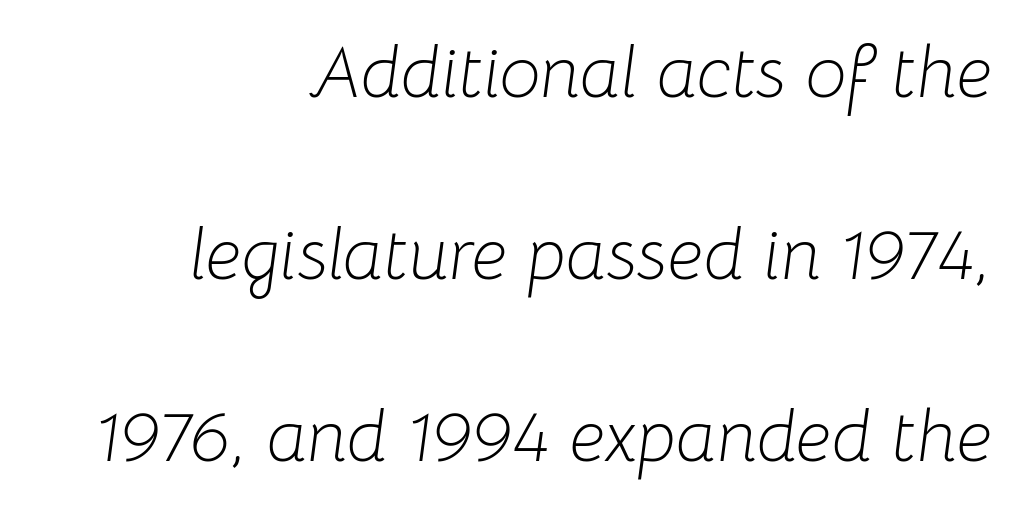
The vertical gap from one line to the next is large. The glyphs are unaccompanied by any horizontal stroke below them. These lines stack with their right ends in a neat column. Tall strokes in this sample are angled rather than plumb. Here the designer chose a conventional face with non-uniform glyph widths. The letterforms sit at book weight or below.
